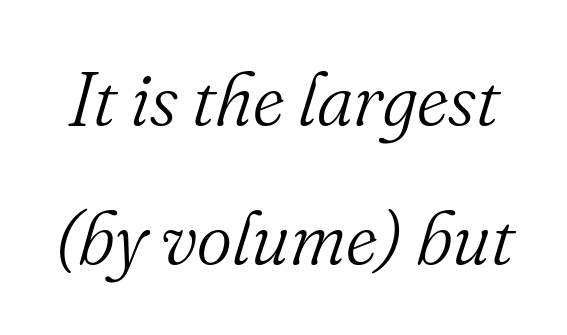
Q: Is the text bold? A: No.
Q: Is the text italic (slanted)? A: Yes, it leans right by about 16 degrees.
Q: Is the typeface a serif or a sans-serif typeface? A: Serif.
Q: Is the text underlined? A: No.
Q: Is the spacing between letters normal or unusually wide? A: Normal.
Q: Width (condensed, normal, or wide)? A: Normal.
Q: Stroke contrast? A: Medium.
Q: x-height? A: Small.
Q: Monospaced? A: No.
